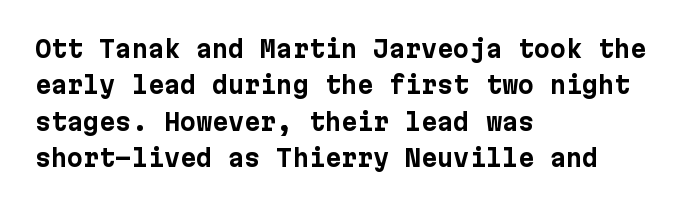
Q: Is the text bold? A: Yes.
Q: Is the text italic (slanted)? A: No, it is upright.
Q: Is the text underlined? A: No.
Q: How is the paragraph aligned? A: Left-aligned.
Q: Is the spacing between letters normal or unusually wide? A: Normal.
Q: Is the spacing between lines tight, normal or loose? A: Normal.
